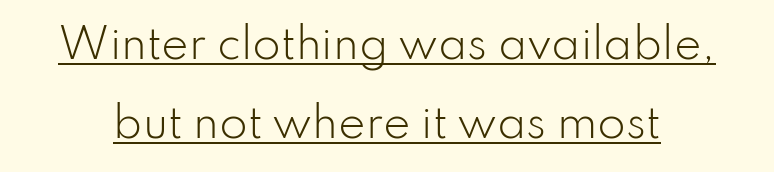
{"serif": "no", "italic": "no", "bold": "no", "weight": "light", "width": "normal", "stroke_contrast": "low", "x_height": "small", "monospaced": "no", "underline": "yes", "line_spacing": "loose", "line_spacing_ratio": 1.92, "letter_spacing": "normal", "letter_spacing_em": 0.0, "glyph_px": 41}
